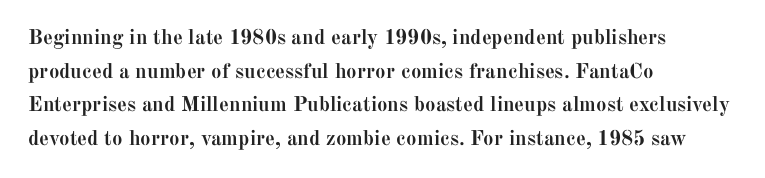
This sample uses plain, unmodified letter spacing. The lines are quadded left. If you measured baseline to baseline, you'd find a middling distance. A dark, heavy texture on the line: the type is bold. Unmarked baselines from the first word to the last.
